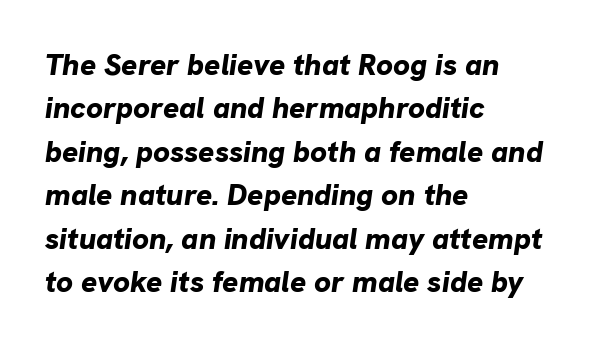
Q: Is the text bold? A: Yes.
Q: Is the text italic (slanted)? A: Yes, it leans right by about 8 degrees.
Q: Is the text underlined? A: No.
Q: How is the paragraph aligned? A: Left-aligned.
Q: Is the spacing between letters normal or unusually wide? A: Normal.
Q: Is the spacing between lines tight, normal or loose? A: Normal.
Q: Width (condensed, normal, or wide)? A: Normal.
Q: Stroke contrast? A: Low.
Q: x-height? A: Medium.
Q: Monospaced? A: No.
